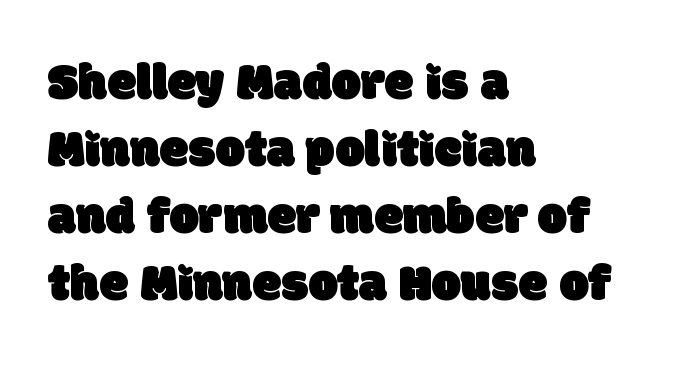
Between one letter and the next there's only the usual sliver of space. The passage shown is typed in a proportional face where columns would drift. These lines sit exactly where default settings would place them. A classic flush-left, rag-right setting is used for this passage. Clear beneath every line of the passage.
